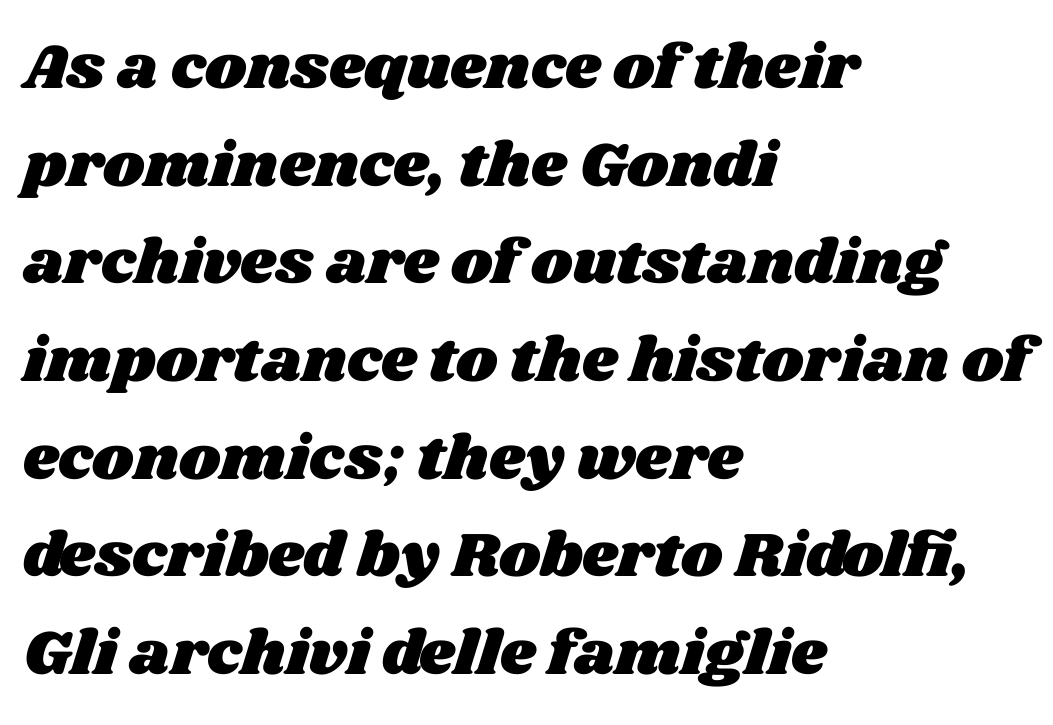
{"width": "wide", "stroke_contrast": "medium", "x_height": "large", "monospaced": "no", "underline": "no", "align": "left", "line_spacing": "normal", "line_spacing_ratio": 1.55, "letter_spacing": "normal", "letter_spacing_em": 0.0, "glyph_px": 63}
